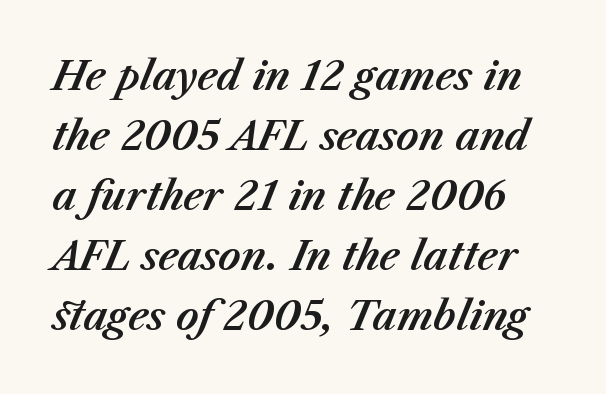
{"italic": "yes", "lean": "right", "slant_degrees": 23, "width": "normal", "stroke_contrast": "medium", "x_height": "medium", "monospaced": "no", "underline": "no", "line_spacing": "normal", "line_spacing_ratio": 1.54, "letter_spacing": "normal", "letter_spacing_em": 0.0, "glyph_px": 39}
